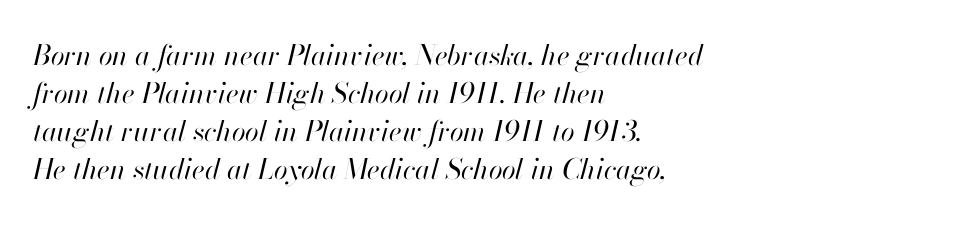
The face used here is proportionally spaced, like ordinary book or web type. The space between consecutive lines is moderate. You can tell it's italic because the verticals aren't actually vertical. Descenders hang freely into open space.
